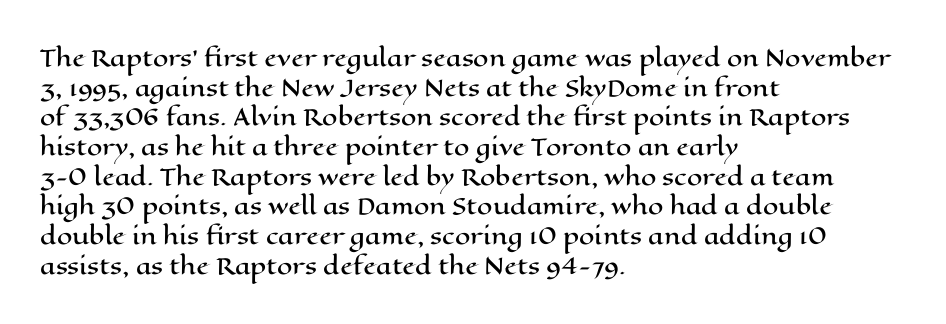
{"italic": "no", "underline": "no", "align": "left", "line_spacing": "normal", "line_spacing_ratio": 1.35, "letter_spacing": "normal", "letter_spacing_em": 0.0, "glyph_px": 22}
